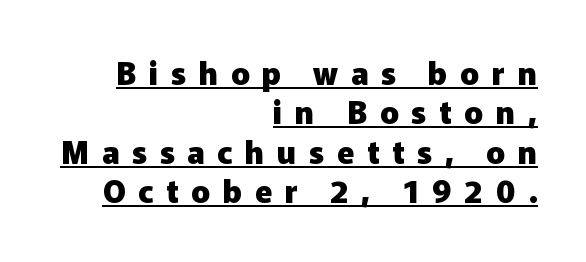
The designer went with a sans here, leaving each stem footless. The letters advance in unequal steps, a hallmark of proportional type. Horizontal bands of white between lines are of average thickness. Unlike italic type, these characters show no tilt at all. Every letter is thick-stroked: bold, no question. The letterforms stand isolated, each surrounded by extra space.
